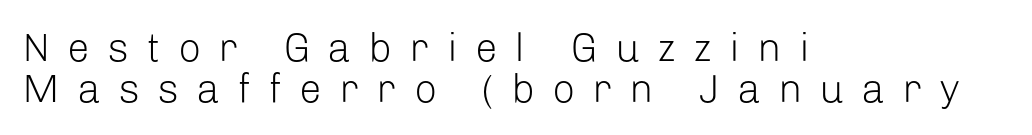
Baseline-to-baseline distance is barely more than the letter height. Each word looks stretched out because of the extra space between its letters. The ragged edge is on the right, which tells us the setting is flush left. Each letter's strokes conclude bluntly, with no projecting serifs. Underline: absent. Varying glyph widths throughout — classic text-font behaviour.
